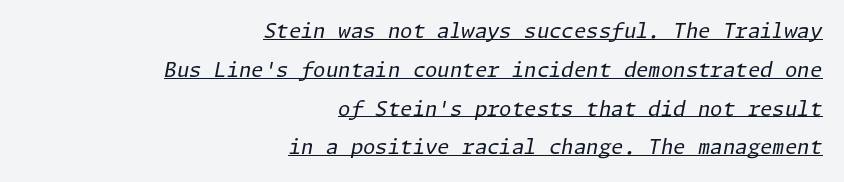
Horizontal alignment here is rightward, an uncommon choice for prose. Leading is clearly above the norm, producing a sparse column. Looking at the ascenders, they clearly lean. The rendering keeps characters at their native spacing. Compared with a typical body face, this is equally light or lighter still.
